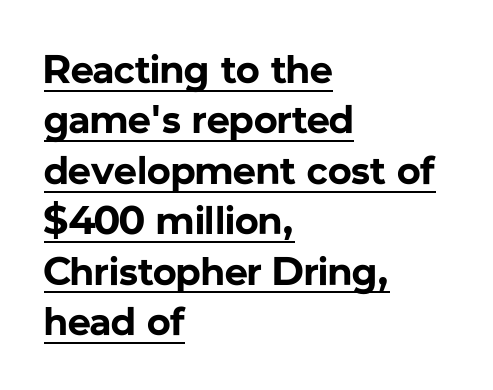
{"serif": "no", "italic": "no", "bold": "yes", "weight": "bold", "width": "normal", "stroke_contrast": "low", "x_height": "medium", "monospaced": "no", "underline": "yes", "align": "left", "line_spacing": "normal", "line_spacing_ratio": 1.26, "letter_spacing": "normal", "letter_spacing_em": 0.0, "glyph_px": 40}
